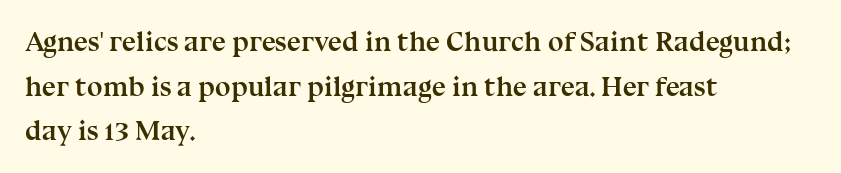
{"serif": "yes", "italic": "no", "bold": "yes", "weight": "semibold", "width": "normal", "stroke_contrast": "medium", "x_height": "medium", "monospaced": "no", "underline": "no", "align": "left", "line_spacing": "normal", "line_spacing_ratio": 1.59, "letter_spacing": "normal", "letter_spacing_em": 0.0, "glyph_px": 28}
